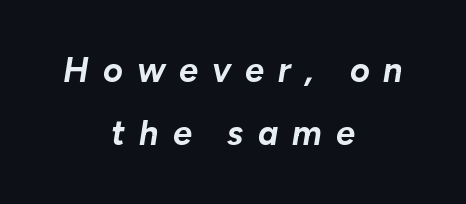
The image shows 34 px bold type, italic (leaning right); set centered, line spacing 1.86x, unusually wide letter spacing (+0.41 em), not underlined; low stroke contrast and a medium x-height.
